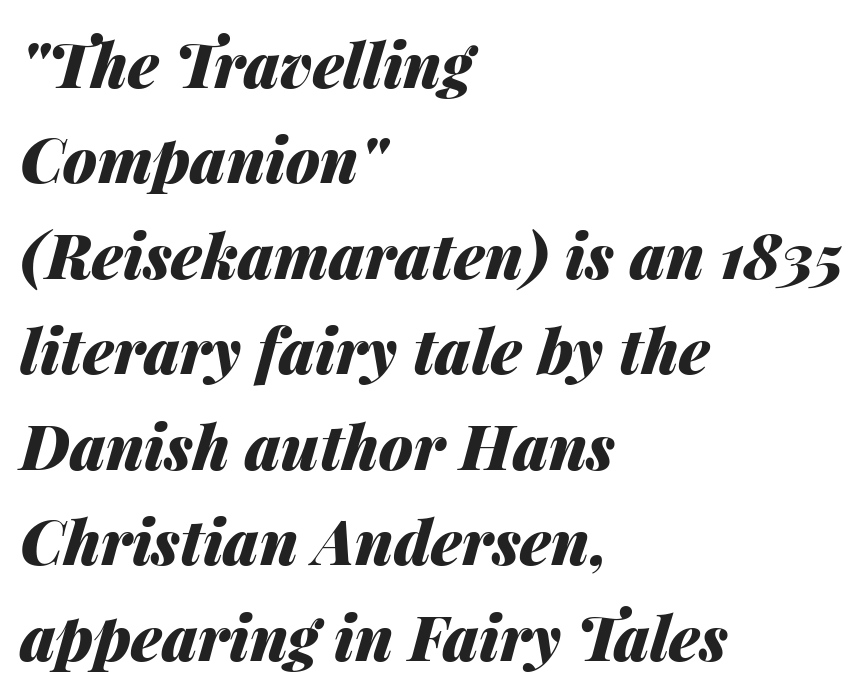
{"italic": "yes", "lean": "right", "slant_degrees": 14, "bold": "yes", "weight": "heavy", "width": "normal", "stroke_contrast": "medium", "x_height": "medium", "monospaced": "no", "underline": "no", "align": "left", "line_spacing": "normal", "line_spacing_ratio": 1.54, "letter_spacing": "normal", "letter_spacing_em": 0.0, "glyph_px": 62}
